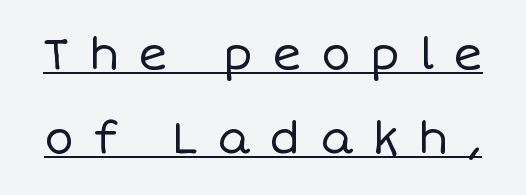
{"italic": "no", "bold": "no", "weight": "regular", "width": "normal", "stroke_contrast": "low", "x_height": "large", "monospaced": "no", "underline": "yes", "line_spacing": "loose", "line_spacing_ratio": 1.91, "letter_spacing": "wide", "letter_spacing_em": 0.44, "glyph_px": 44}
